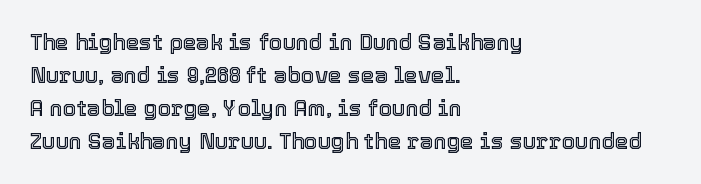
A clean baseline with only descenders dipping below it. Standard letterfit; no display-style spreading of the glyphs. Notice how descenders clear the ascenders below comfortably — that's standard leading. It's the straight-up-and-down kind of type. Does the copy run flush right? No — it runs flush left.
